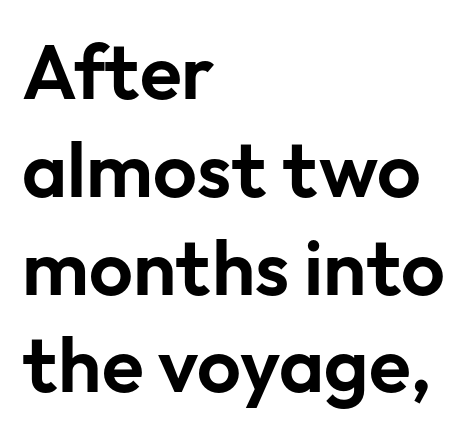
Alignment: flush left. The passage shown is typed in a proportional face where columns would drift. Check the space under the baseline: it is left empty. The line texture is even and compact thanks to regular tracking.
